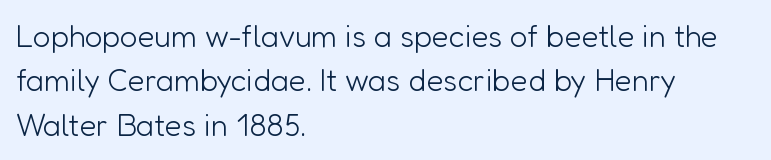
{"serif": "no", "italic": "no", "bold": "no", "weight": "light", "width": "normal", "stroke_contrast": "low", "x_height": "medium", "monospaced": "no", "underline": "no", "align": "left", "line_spacing": "normal", "line_spacing_ratio": 1.43, "letter_spacing": "normal", "letter_spacing_em": 0.0, "glyph_px": 31}
